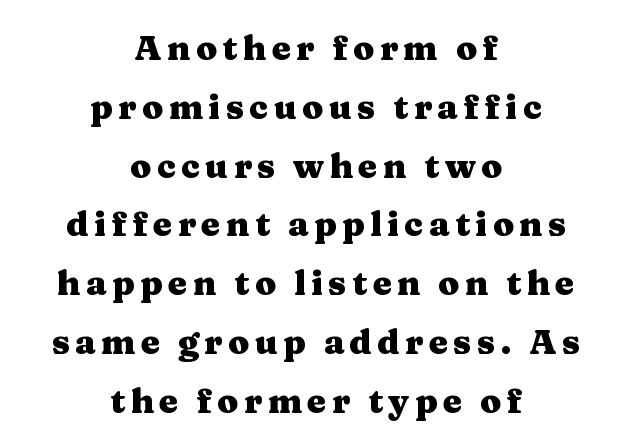
The image shows 34 px heavy, wide serif type, upright; set centered, line spacing 1.73x, not underlined; medium stroke contrast and a medium x-height.
